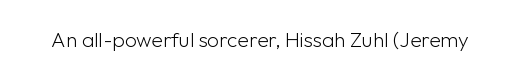
{"italic": "no", "bold": "no", "underline": "no", "letter_spacing": "normal", "letter_spacing_em": 0.0, "glyph_px": 21}
